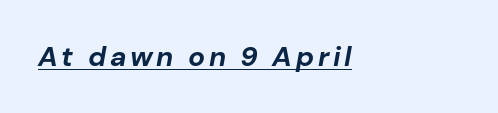
Q: Is the text bold? A: Yes.
Q: Is the text italic (slanted)? A: Yes, it leans right by about 10 degrees.
Q: Is the text underlined? A: Yes.
Q: How is the paragraph aligned? A: Left-aligned.
Q: Width (condensed, normal, or wide)? A: Normal.
Q: Stroke contrast? A: Low.
Q: x-height? A: Medium.
Q: Monospaced? A: No.
